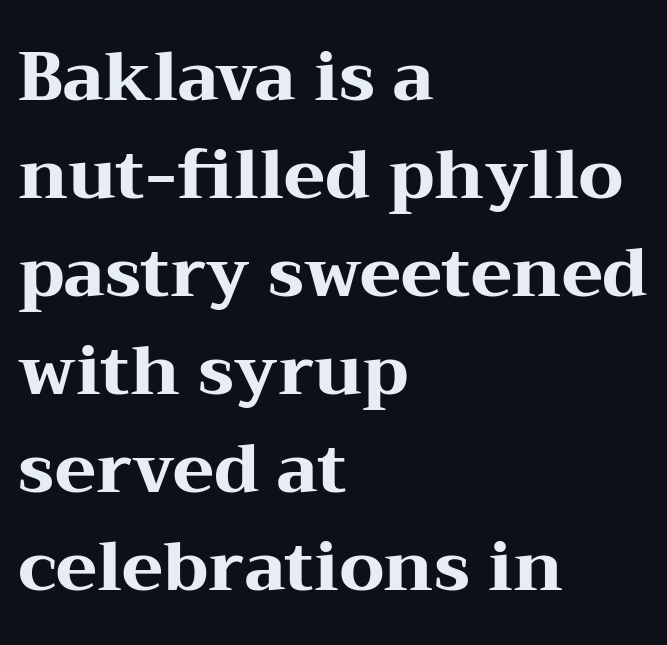
{"serif": "yes", "italic": "no", "bold": "yes", "weight": "heavy", "width": "wide", "stroke_contrast": "medium", "x_height": "medium", "monospaced": "no", "underline": "no", "align": "left", "line_spacing": "normal", "line_spacing_ratio": 1.44, "letter_spacing": "normal", "letter_spacing_em": 0.0, "glyph_px": 68}
